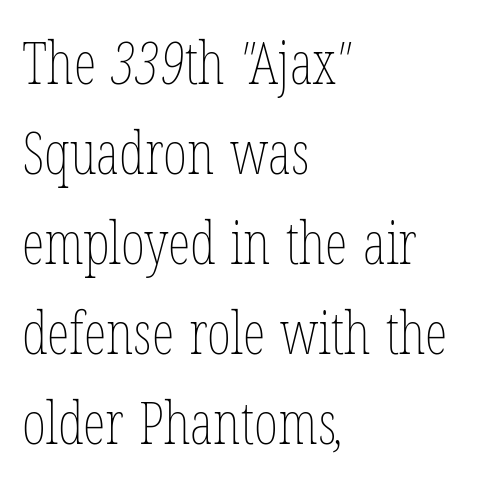
The image shows 58 px thin, condensed type; set left-aligned, normal line spacing (1.55x), normal letter spacing, not underlined; low stroke contrast and a medium x-height.
